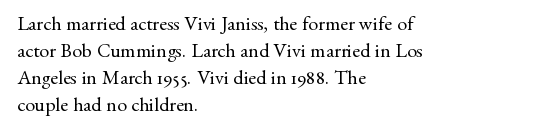
This sample uses an upright cut, with every glyph sitting square on the baseline. Reading down the column, the eye jumps a familiar distance to each next line. The horizontal fit of the characters is conventional and even. This is not heavy type; no bold has been used.
